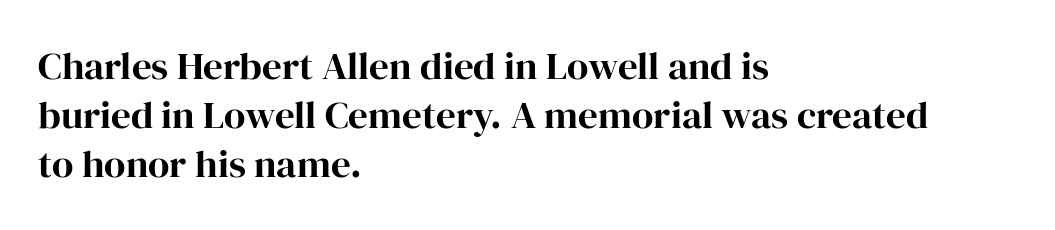
The image shows 39 px bold serif type, upright; set left-aligned, normal line spacing (1.26x), normal letter spacing, not underlined; high stroke contrast and a medium x-height.
